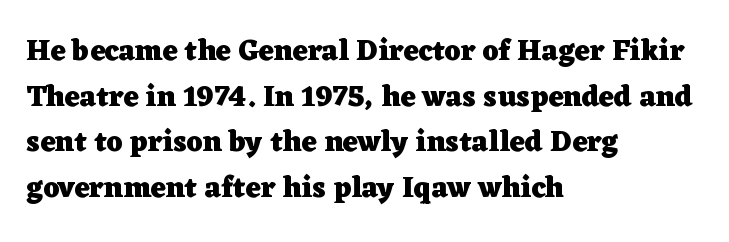
{"serif": "yes", "italic": "no", "bold": "yes", "weight": "heavy", "width": "wide", "stroke_contrast": "low", "x_height": "medium", "monospaced": "no", "underline": "no", "align": "left", "line_spacing": "normal", "line_spacing_ratio": 1.57, "letter_spacing": "normal", "letter_spacing_em": 0.0, "glyph_px": 29}
